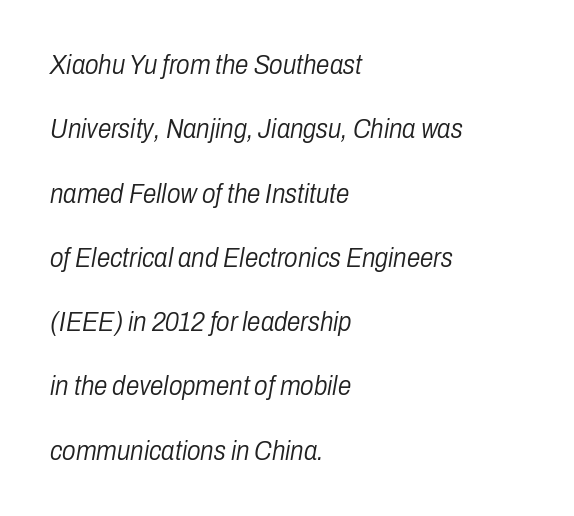
Q: Is the text bold? A: No.
Q: Is the text italic (slanted)? A: Yes, it leans right by about 10 degrees.
Q: Is the text underlined? A: No.
Q: How is the paragraph aligned? A: Left-aligned.
Q: Is the spacing between letters normal or unusually wide? A: Normal.
Q: Is the spacing between lines tight, normal or loose? A: Loose.
